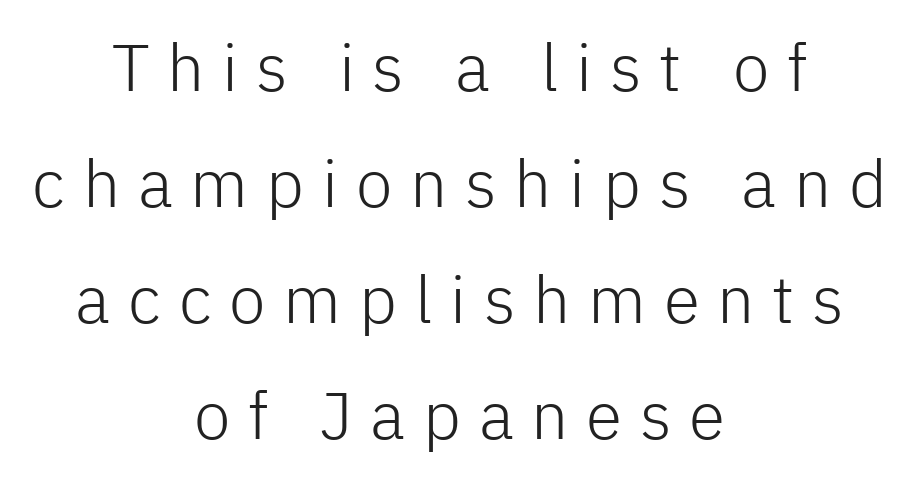
The image shows 66 px light sans-serif type, upright; set centered, line spacing 1.76x, unusually wide letter spacing (+0.27 em), not underlined; low stroke contrast and a medium x-height.
